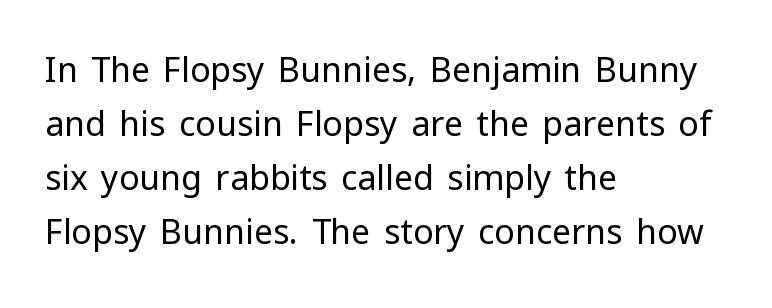
Q: Is the text bold? A: No.
Q: Is the text italic (slanted)? A: No, it is upright.
Q: Is the typeface a serif or a sans-serif typeface? A: Sans-serif.
Q: Is the text underlined? A: No.
Q: How is the paragraph aligned? A: Left-aligned.
Q: Is the spacing between letters normal or unusually wide? A: Normal.
Q: Is the spacing between lines tight, normal or loose? A: Normal.
Q: Width (condensed, normal, or wide)? A: Normal.
Q: Stroke contrast? A: Low.
Q: x-height? A: Medium.
Q: Monospaced? A: No.
